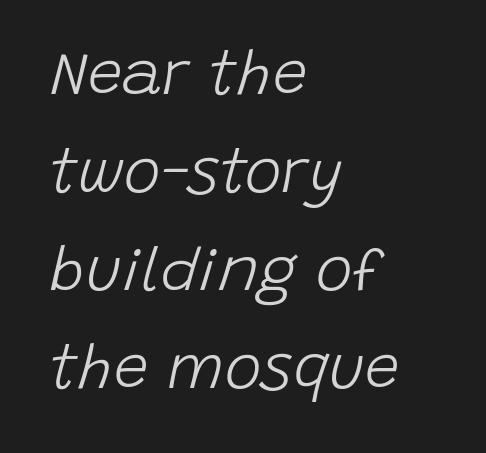
Regular leading. Descender tails drop into unmarked territory. The strokes are not fattened; the text isn't bold. Is the type slanted? Yes — the strokes lean at a clear angle.
